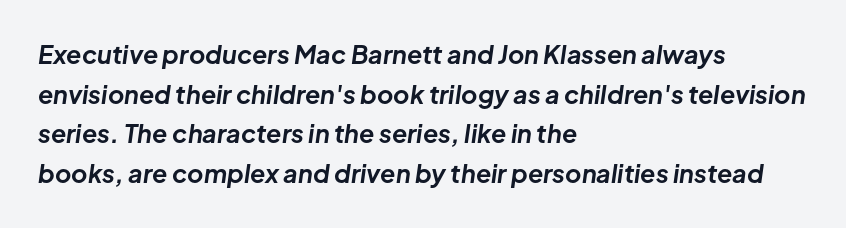
{"italic": "yes", "lean": "right", "slant_degrees": 8, "bold": "yes", "underline": "no", "align": "left", "line_spacing": "normal", "line_spacing_ratio": 1.59, "letter_spacing": "normal", "letter_spacing_em": 0.0, "glyph_px": 25}
